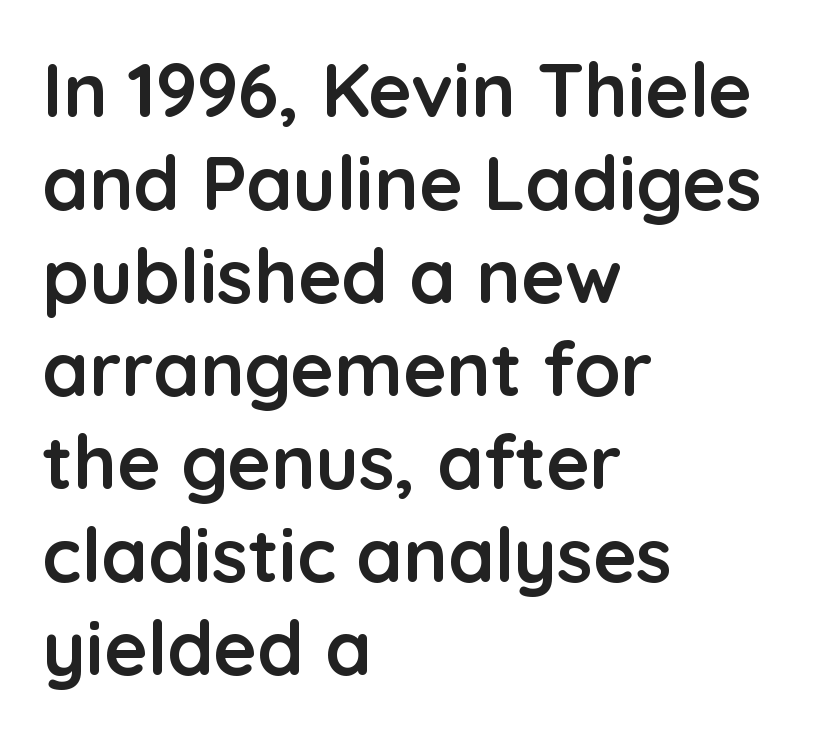
{"serif": "no", "italic": "no", "bold": "yes", "weight": "semibold", "width": "normal", "stroke_contrast": "low", "x_height": "medium", "monospaced": "no", "underline": "no", "align": "left", "line_spacing_ratio": 1.24, "letter_spacing": "normal", "letter_spacing_em": 0.0, "glyph_px": 75}
